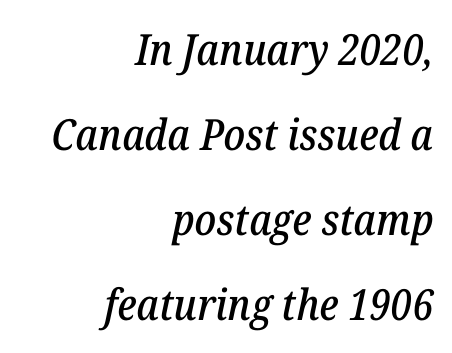
Q: Is the text italic (slanted)? A: Yes, it leans right by about 12 degrees.
Q: Is the typeface a serif or a sans-serif typeface? A: Serif.
Q: Is the text underlined? A: No.
Q: How is the paragraph aligned? A: Right-aligned.
Q: Is the spacing between letters normal or unusually wide? A: Normal.
Q: Is the spacing between lines tight, normal or loose? A: Loose.
Q: Width (condensed, normal, or wide)? A: Normal.
Q: Stroke contrast? A: Low.
Q: x-height? A: Medium.
Q: Monospaced? A: No.
